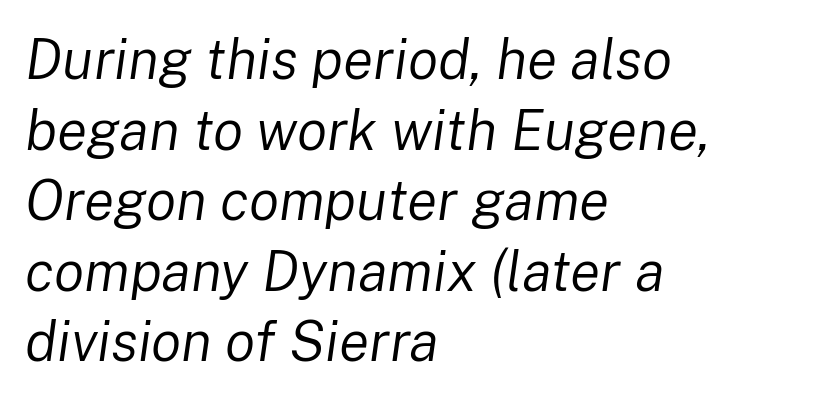
No word sits above an underline. The line-height multiplier appears to be the usual default. A typesetter would call this proportional, since set widths differ per character. Emphasis-style slanted type is in use.
